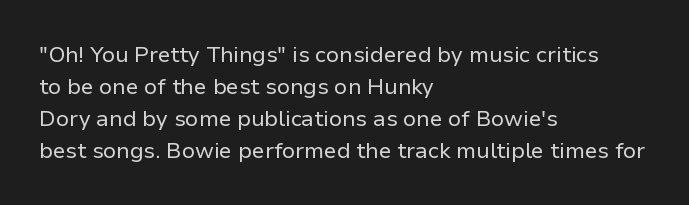
The image shows 22 px text type, upright; set left-aligned, normal line spacing (1.45x), normal letter spacing, not underlined.
